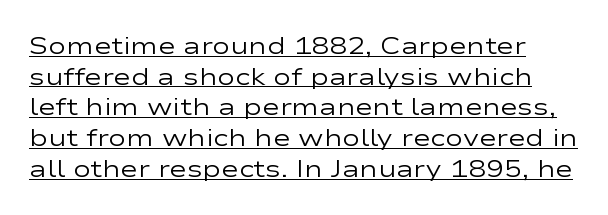
Q: Is the text bold? A: No.
Q: Is the text italic (slanted)? A: No, it is upright.
Q: Is the text underlined? A: Yes.
Q: Is the spacing between letters normal or unusually wide? A: Normal.
Q: Is the spacing between lines tight, normal or loose? A: Normal.
